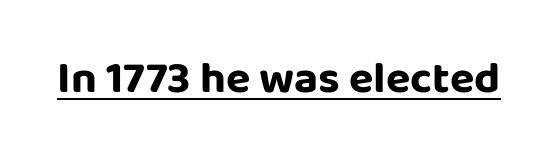
The image shows 45 px bold sans-serif type, upright; set normal letter spacing, underlined; low stroke contrast and a large x-height.
